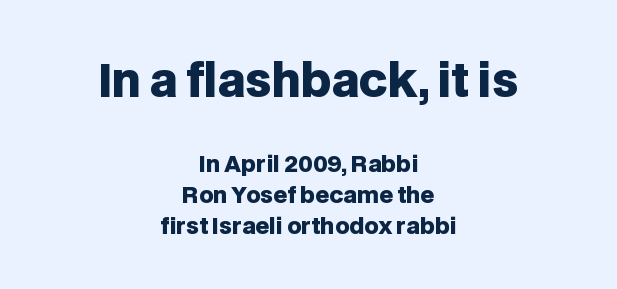
Strong, thick strokes mark this as bold type. The rendering uses natural spacing where letterforms have individual widths. Here the glyphs are tracked normally, forming tight word shapes. The space directly below the letters is spotless. Typographically, this falls in the sans-serif category.
